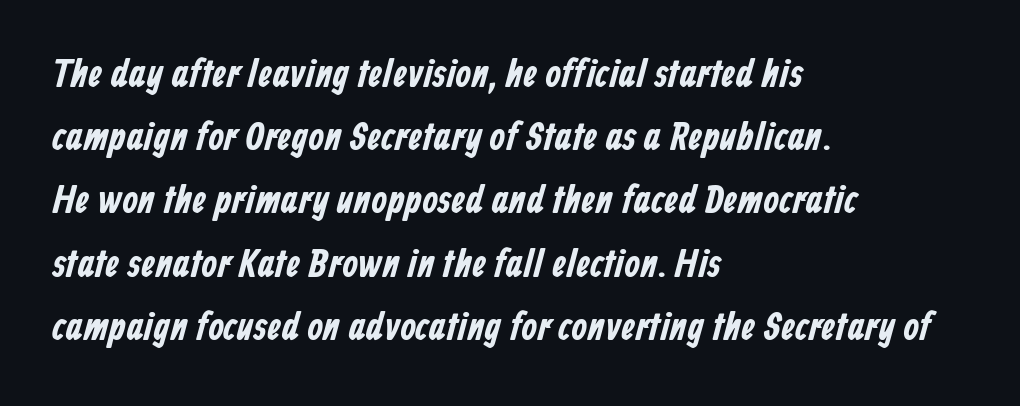
The image shows 40 px condensed sans-serif type; set left-aligned, normal line spacing (1.58x), normal letter spacing, not underlined; low stroke contrast and a medium x-height.
